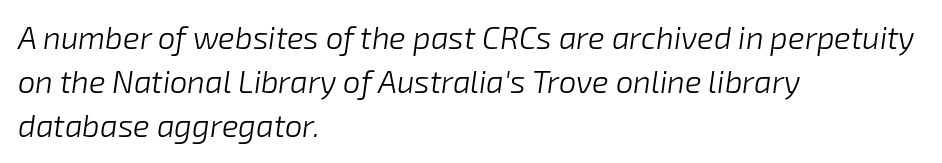
{"italic": "yes", "lean": "right", "slant_degrees": 8, "bold": "no", "weight": "light", "width": "normal", "stroke_contrast": "low", "x_height": "medium", "monospaced": "no", "underline": "no", "align": "left", "line_spacing": "normal", "line_spacing_ratio": 1.42, "letter_spacing": "normal", "letter_spacing_em": 0.0, "glyph_px": 31}
